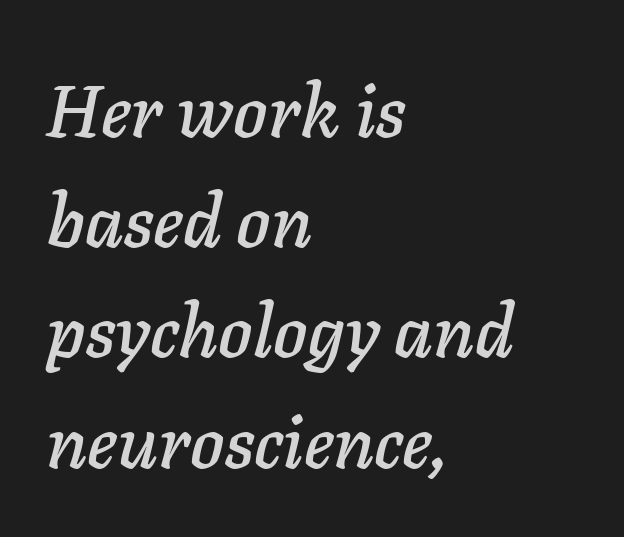
Horizontal alignment here is leftward, the default for most running prose. Check the space under the baseline: it is left empty. Here the designer chose a conventional face with non-uniform glyph widths. How would I describe the line gaps? Plain and ordinary.
